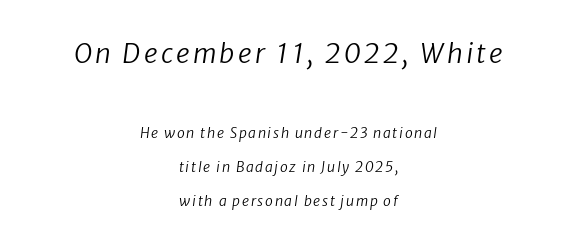
The vertical gap from one line to the next is large. Looking at the ascenders, they clearly lean. This is not heavy type; no bold has been used. The designer gave the opening block more size than the closing block.
